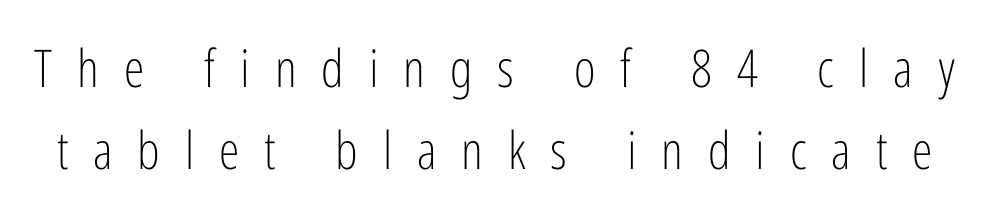
Q: Is the text bold? A: No.
Q: Is the text italic (slanted)? A: No, it is upright.
Q: Is the typeface a serif or a sans-serif typeface? A: Sans-serif.
Q: Is the text underlined? A: No.
Q: Is the spacing between letters normal or unusually wide? A: Unusually wide.
Q: Is the spacing between lines tight, normal or loose? A: Normal.
Q: Width (condensed, normal, or wide)? A: Condensed.
Q: Stroke contrast? A: Low.
Q: x-height? A: Medium.
Q: Monospaced? A: No.
